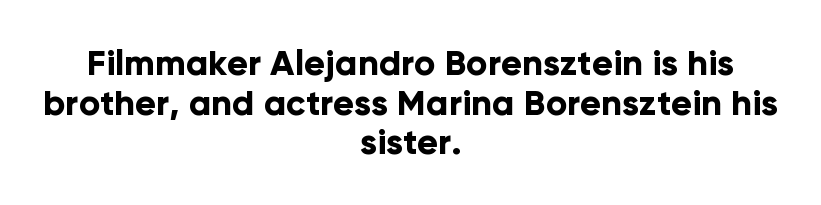
Beneath every word, the page is bare. Think of a printed novel: that variable character pitch is what you see here. Regarding serifs, this sample does without them. Caption: bold face, heavy strokes. Compared with a flush-left layout, this one balances lines on the center instead. Whoever set this chose condensed vertical rhythm over breathing room.
